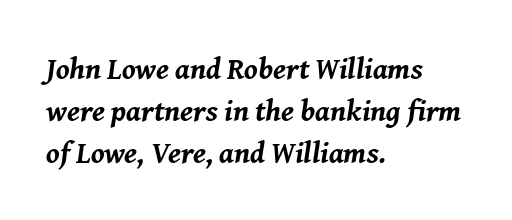
The image shows 30 px bold type, italic (leaning right); set left-aligned, normal line spacing (1.4x), normal letter spacing, not underlined; medium stroke contrast and a medium x-height.
